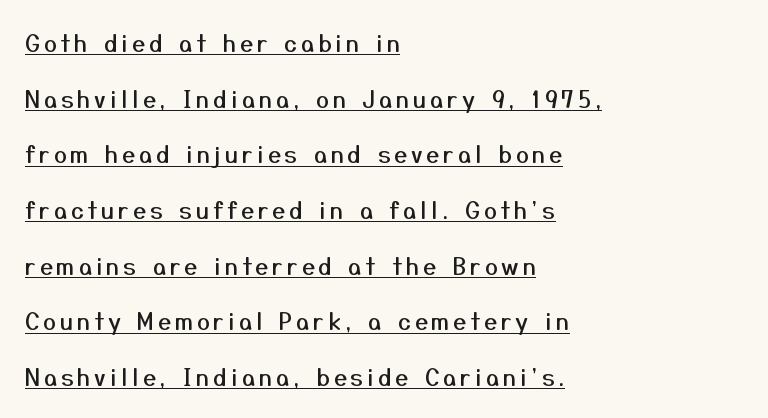
The image shows 23 px text type, upright; set left-aligned, loose line spacing (2.42x), underlined.
